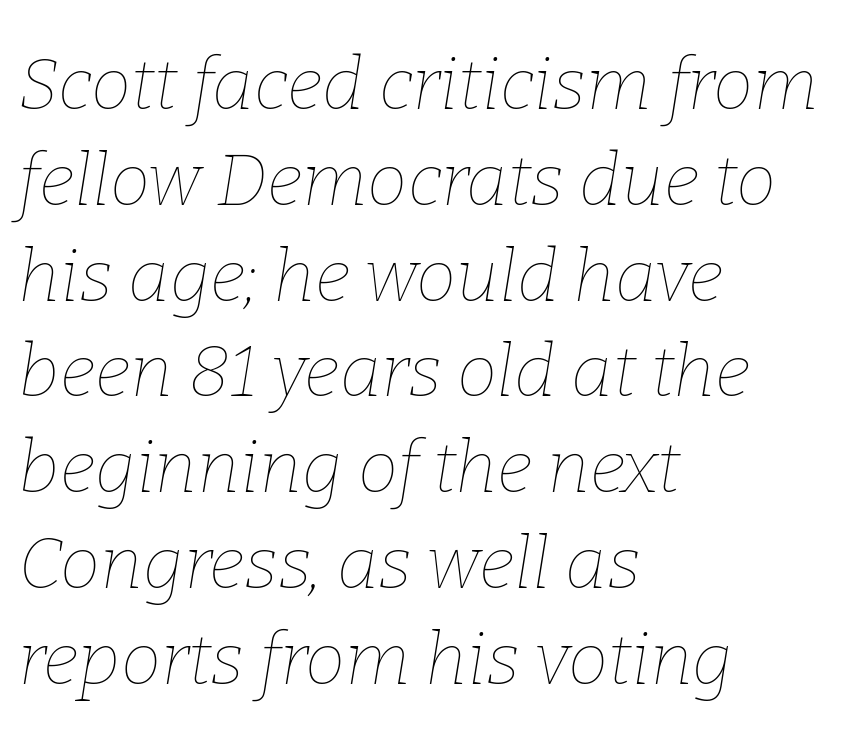
Rendered with sloped, italic letterforms. No extra ink here — the face is not bold. Words appear dense and cohesive because spacing is normal. The gap between lines stays unmarked.
